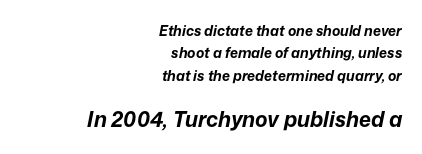
{"italic": "yes", "lean": "right", "slant_degrees": 12, "bold": "yes", "underline": "no", "align": "right", "line_spacing": "normal", "line_spacing_ratio": 1.59, "letter_spacing": "normal", "letter_spacing_em": 0.0, "larger_block": "second", "size_ratio": 1.5, "glyph_px": 21}
